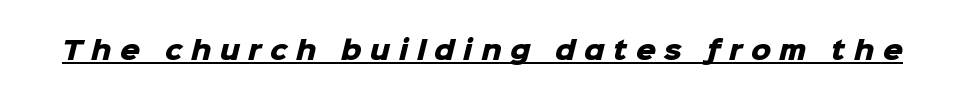
These lines have a slow, spaced-out rhythm from letter to letter. Strong, thick strokes mark this as bold type. Looks like someone drew a line under every word here.
